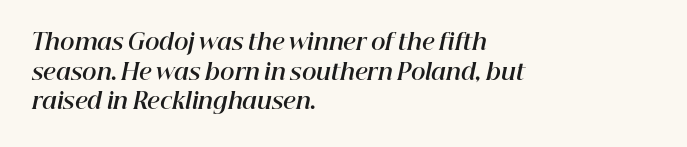
{"italic": "yes", "lean": "right", "slant_degrees": 12, "bold": "yes", "underline": "no", "align": "left", "line_spacing": "normal", "line_spacing_ratio": 1.35, "letter_spacing": "normal", "letter_spacing_em": 0.0, "glyph_px": 22}
